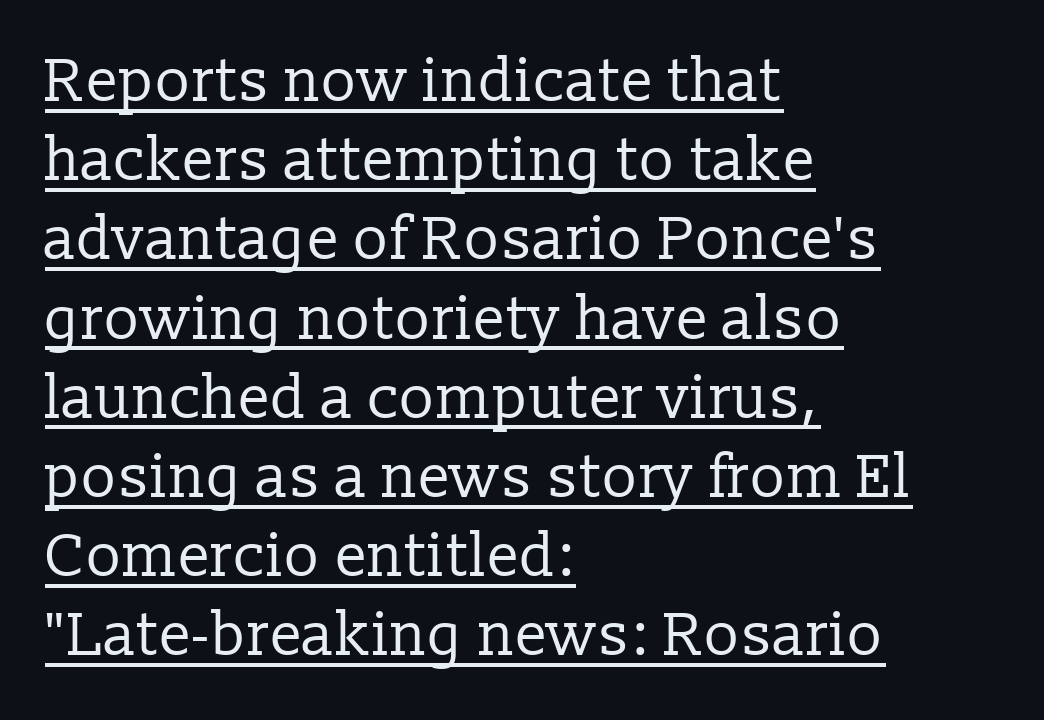
{"serif": "yes", "italic": "no", "bold": "no", "weight": "regular", "width": "normal", "stroke_contrast": "low", "x_height": "medium", "monospaced": "no", "underline": "yes", "align": "left", "line_spacing": "normal", "line_spacing_ratio": 1.32, "letter_spacing": "normal", "letter_spacing_em": 0.0, "glyph_px": 60}
